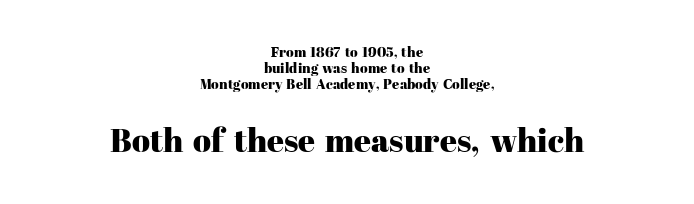
Q: Is the text italic (slanted)? A: No, it is upright.
Q: Is the typeface a serif or a sans-serif typeface? A: Serif.
Q: Is the text underlined? A: No.
Q: How is the paragraph aligned? A: Centered.
Q: Is the spacing between letters normal or unusually wide? A: Normal.
Q: Is the spacing between lines tight, normal or loose? A: Tight.
Q: Which block of text is set in a larger size, the first (top) or the second (bottom)? A: The second (bottom) one.
Q: Width (condensed, normal, or wide)? A: Normal.
Q: Stroke contrast? A: High.
Q: x-height? A: Medium.
Q: Monospaced? A: No.
